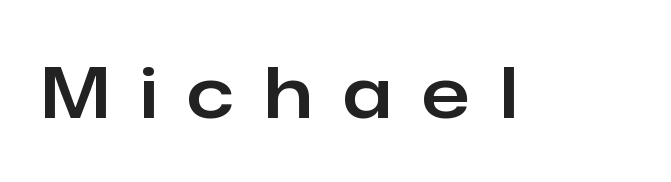
{"serif": "no", "italic": "no", "width": "normal", "stroke_contrast": "low", "x_height": "medium", "monospaced": "no", "underline": "no", "letter_spacing": "wide", "letter_spacing_em": 0.44, "glyph_px": 70}
